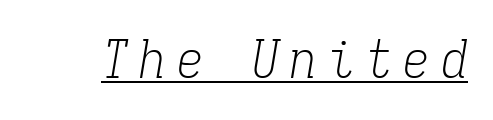
{"serif": "yes", "italic": "yes", "lean": "right", "slant_degrees": 9, "bold": "no", "weight": "light", "width": "condensed", "stroke_contrast": "low", "x_height": "medium", "monospaced": "yes", "underline": "yes", "letter_spacing": "wide", "letter_spacing_em": 0.21, "glyph_px": 53}
